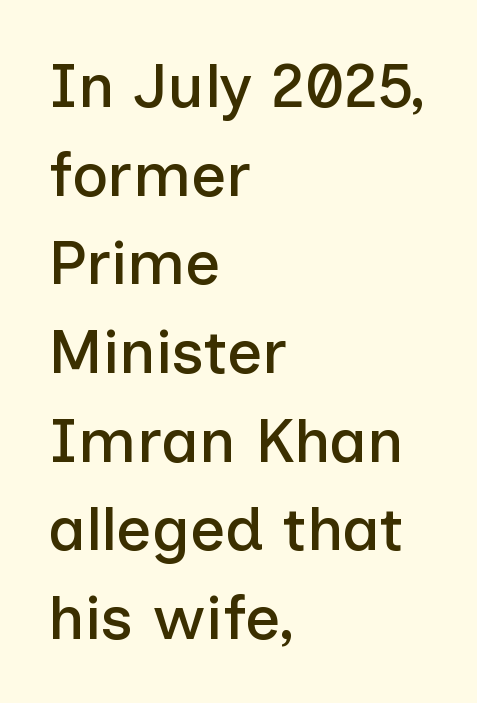
Q: Is the text italic (slanted)? A: No, it is upright.
Q: Is the typeface a serif or a sans-serif typeface? A: Sans-serif.
Q: Is the text underlined? A: No.
Q: How is the paragraph aligned? A: Left-aligned.
Q: Is the spacing between letters normal or unusually wide? A: Normal.
Q: Is the spacing between lines tight, normal or loose? A: Normal.
Q: Width (condensed, normal, or wide)? A: Normal.
Q: Stroke contrast? A: Low.
Q: x-height? A: Medium.
Q: Monospaced? A: No.
